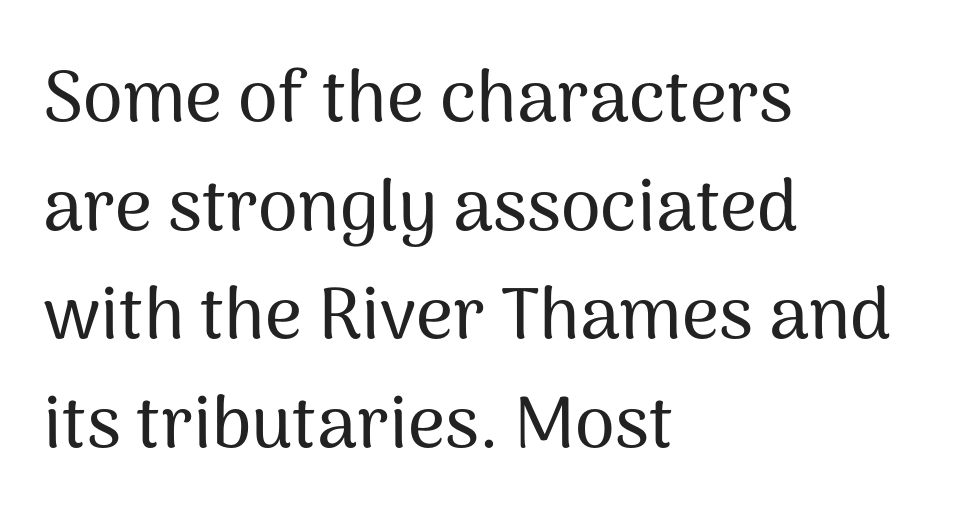
Any mark beneath the type? The region is blank. The type sits square on the baseline with zero lean. Note the varied advance widths — an 'i' is clearly narrower than an 'm'. Alignment: flush left. To sum up the face: it is a sans, with no serifs.
